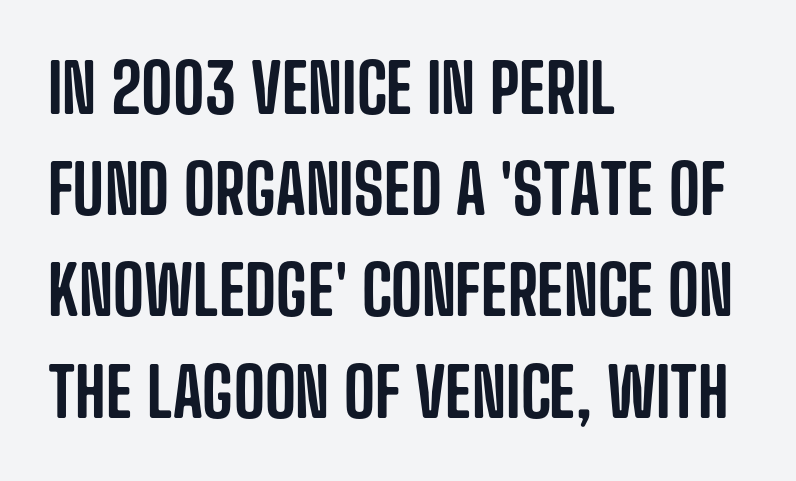
{"serif": "no", "italic": "no", "width": "condensed", "stroke_contrast": "low", "x_height": "large", "monospaced": "no", "underline": "no", "align": "left", "line_spacing": "normal", "line_spacing_ratio": 1.51, "letter_spacing": "normal", "letter_spacing_em": 0.0, "glyph_px": 67}
